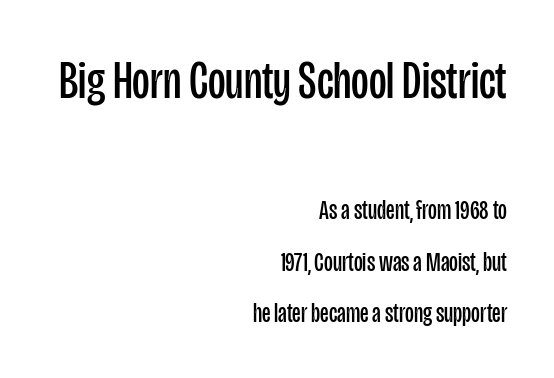
{"serif": "no", "italic": "no", "bold": "no", "weight": "regular", "width": "condensed", "stroke_contrast": "low", "x_height": "large", "monospaced": "no", "underline": "no", "align": "right", "line_spacing": "loose", "line_spacing_ratio": 1.91, "letter_spacing": "normal", "letter_spacing_em": 0.0, "larger_block": "first", "size_ratio": 2.0, "glyph_px": 54}
